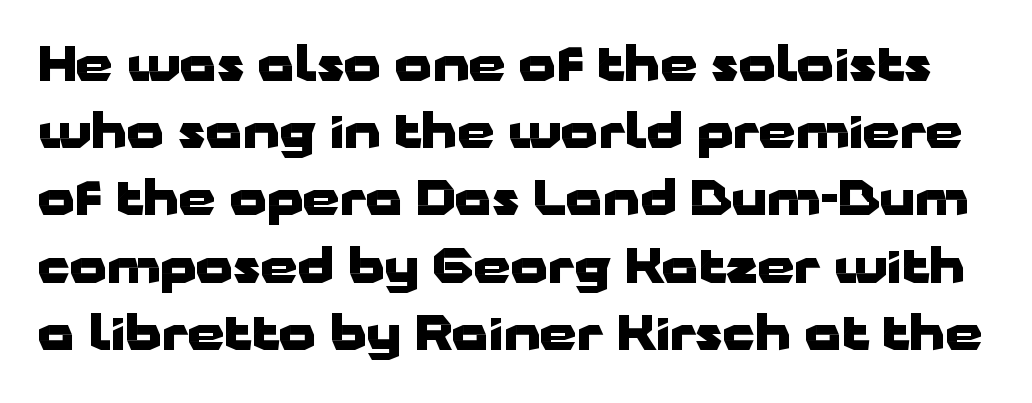
The image shows 47 px heavy, wide sans-serif type, upright; set normal line spacing (1.43x), normal letter spacing, not underlined; low stroke contrast and a medium x-height.
